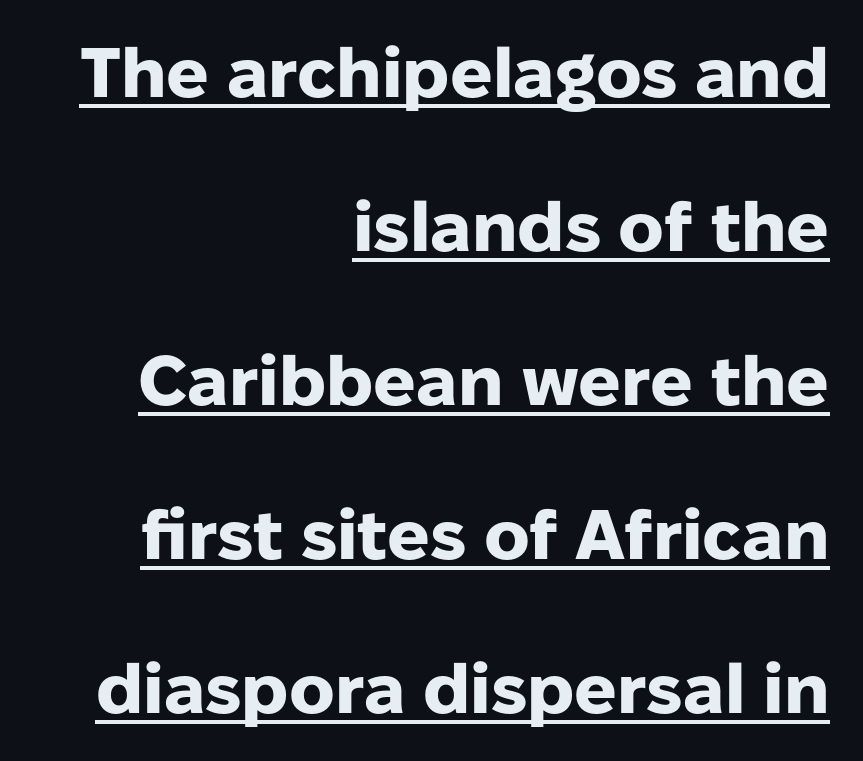
Students, observe the line beneath the letters — that is underlining. The rag falls on the left side of this text block. Examine the stroke ends and you'll find no serifs. The letters stand upright; this is a roman face.
